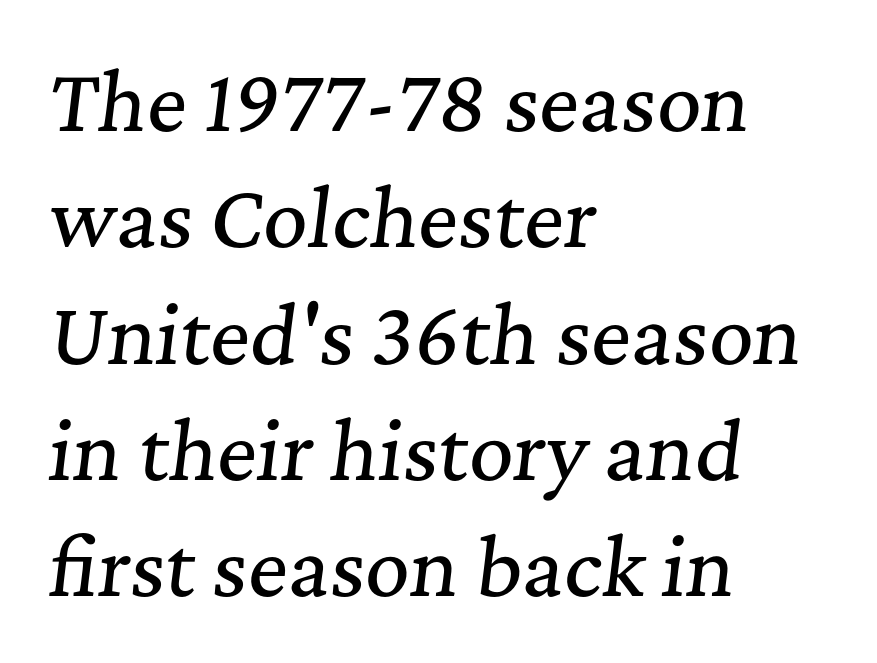
{"serif": "yes", "italic": "yes", "lean": "right", "slant_degrees": 7, "width": "normal", "stroke_contrast": "medium", "x_height": "medium", "monospaced": "no", "underline": "no", "align": "left", "line_spacing": "normal", "line_spacing_ratio": 1.51, "letter_spacing": "normal", "letter_spacing_em": 0.0, "glyph_px": 77}
